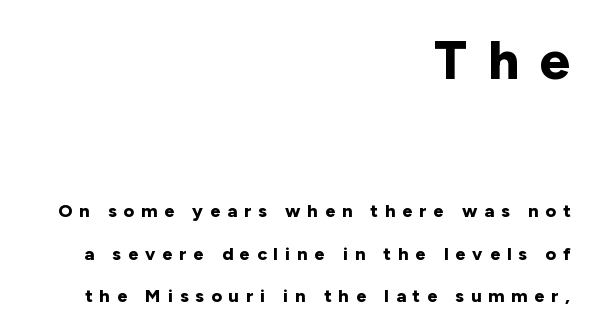
Q: Is the text bold? A: Yes.
Q: Is the text italic (slanted)? A: No, it is upright.
Q: Is the typeface a serif or a sans-serif typeface? A: Sans-serif.
Q: Is the text underlined? A: No.
Q: How is the paragraph aligned? A: Right-aligned.
Q: Is the spacing between letters normal or unusually wide? A: Unusually wide.
Q: Is the spacing between lines tight, normal or loose? A: Loose.
Q: Which block of text is set in a larger size, the first (top) or the second (bottom)? A: The first (top) one.
Q: Width (condensed, normal, or wide)? A: Normal.
Q: Stroke contrast? A: Low.
Q: x-height? A: Medium.
Q: Monospaced? A: No.
